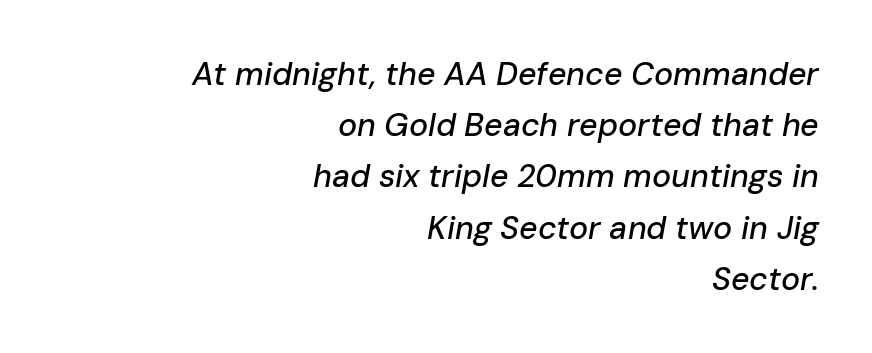
Q: Is the text italic (slanted)? A: Yes, it leans right by about 10 degrees.
Q: Is the text underlined? A: No.
Q: How is the paragraph aligned? A: Right-aligned.
Q: Is the spacing between letters normal or unusually wide? A: Normal.
Q: Is the spacing between lines tight, normal or loose? A: Normal.
Q: Width (condensed, normal, or wide)? A: Normal.
Q: Stroke contrast? A: Low.
Q: x-height? A: Medium.
Q: Monospaced? A: No.
